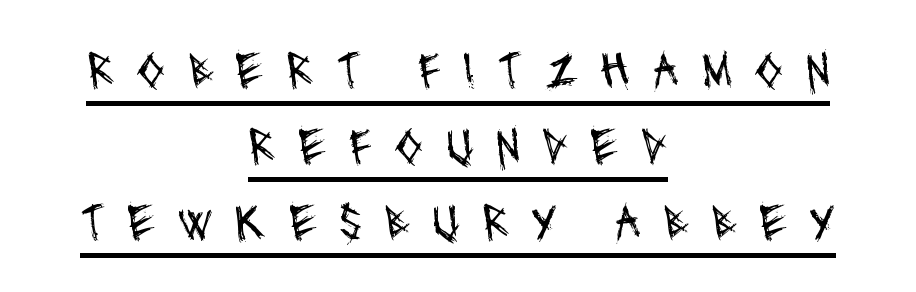
The image shows 52 px regular-weight, condensed sans-serif type; set centered, normal line spacing (1.46x), unusually wide letter spacing (+0.42 em), underlined; medium stroke contrast and a large x-height.
